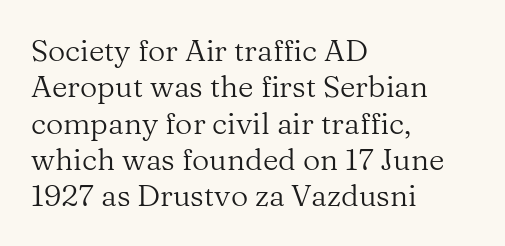
The image shows 30 px regular-weight serif type, upright; set left-aligned, line spacing 1.21x, normal letter spacing, not underlined; medium stroke contrast and a medium x-height.
